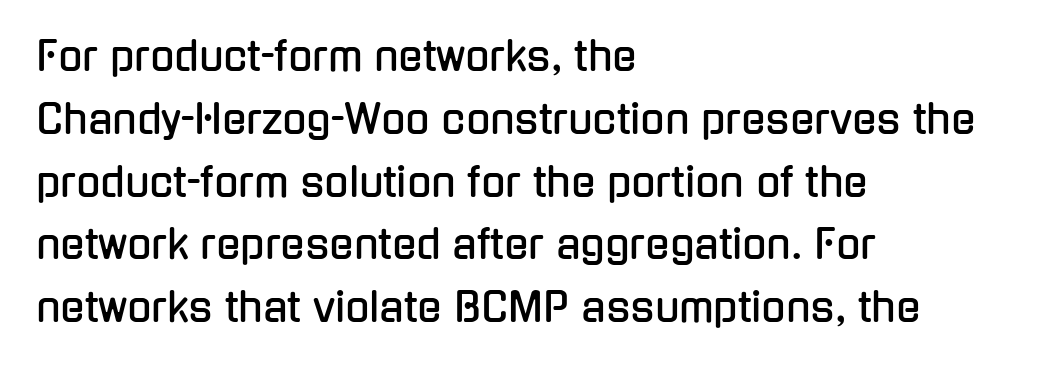
Quick note: interline space is typical. This sample uses a sans-serif face. Nothing unusual about the tracking: characters are spaced as the font intends. These lines were composed using upright roman letters.
